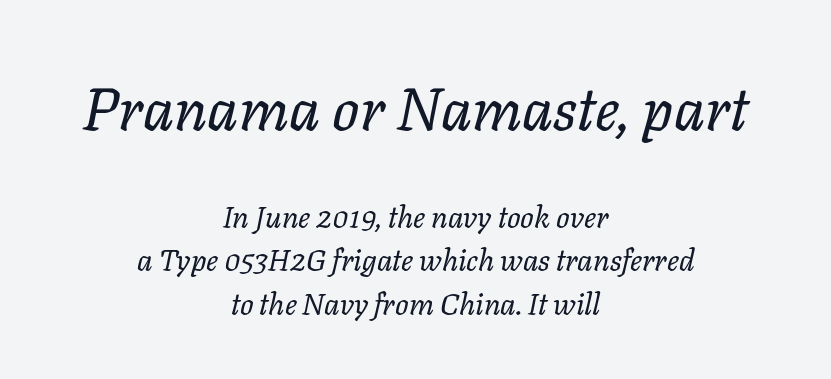
The image shows 60 px regular-weight type, italic (leaning right); set centered, normal line spacing (1.45x), normal letter spacing, not underlined; the first (top) block is 2.0x larger; low stroke contrast and a medium x-height.
